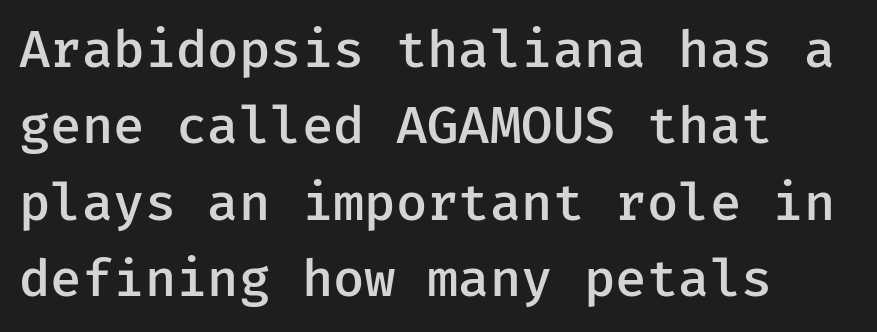
Look at the bottom of the vertical strokes: they stop flat, with no serifs. These lines are set flush left with a ragged right edge. Honestly, there is no underline to notice here at all. This is roman type, the default non-slanted kind. The rendering uses a semibold face; strokes are thickened but not to full bold. There is no visible air inserted between adjacent glyphs.
